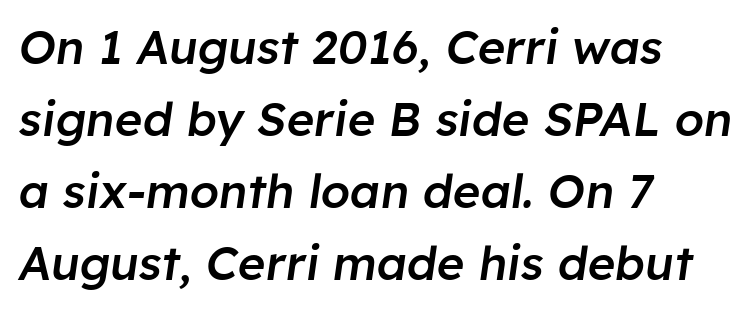
Vertically, the passage feels balanced, rows spaced as you'd expect. Emphasis-style slanted type is in use. Rule under the text: the space is simply empty. Looks like regular typesetting: each glyph gets only the width it needs.
